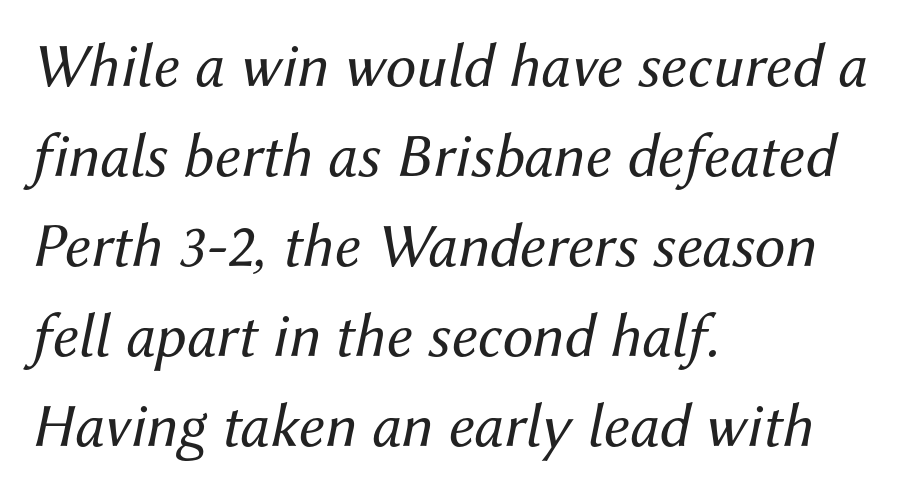
Q: Is the text bold? A: No.
Q: Is the text italic (slanted)? A: Yes, it leans right by about 12 degrees.
Q: Is the text underlined? A: No.
Q: How is the paragraph aligned? A: Left-aligned.
Q: Is the spacing between letters normal or unusually wide? A: Normal.
Q: Is the spacing between lines tight, normal or loose? A: Normal.
Q: Width (condensed, normal, or wide)? A: Normal.
Q: Stroke contrast? A: Medium.
Q: x-height? A: Medium.
Q: Monospaced? A: No.
